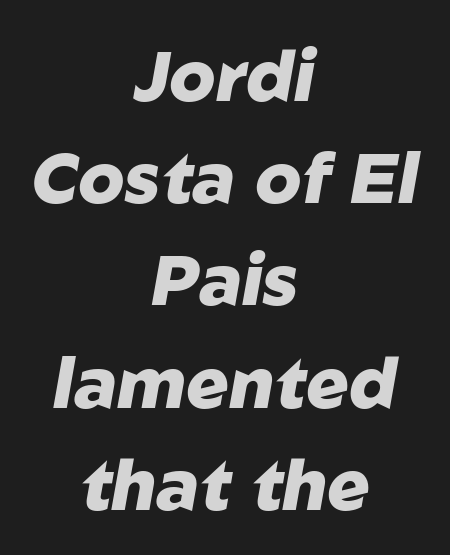
The rag falls on both sides of this text block equally. Looks like regular typesetting: each glyph gets only the width it needs. Each new line begins a customary step beneath the previous one. This is heavy type, rendered in bold. Beneath every word, the page is bare.
